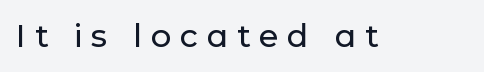
Q: Is the text italic (slanted)? A: No, it is upright.
Q: Is the typeface a serif or a sans-serif typeface? A: Sans-serif.
Q: Is the text underlined? A: No.
Q: Is the spacing between letters normal or unusually wide? A: Unusually wide.
Q: Width (condensed, normal, or wide)? A: Normal.
Q: Stroke contrast? A: Low.
Q: x-height? A: Medium.
Q: Monospaced? A: No.
